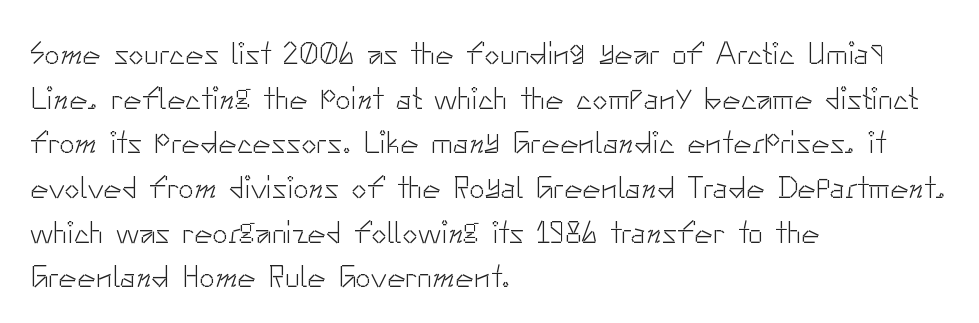
The image shows 31 px light sans-serif type, upright; set left-aligned, normal line spacing (1.44x), normal letter spacing, not underlined; low stroke contrast and a small x-height.
